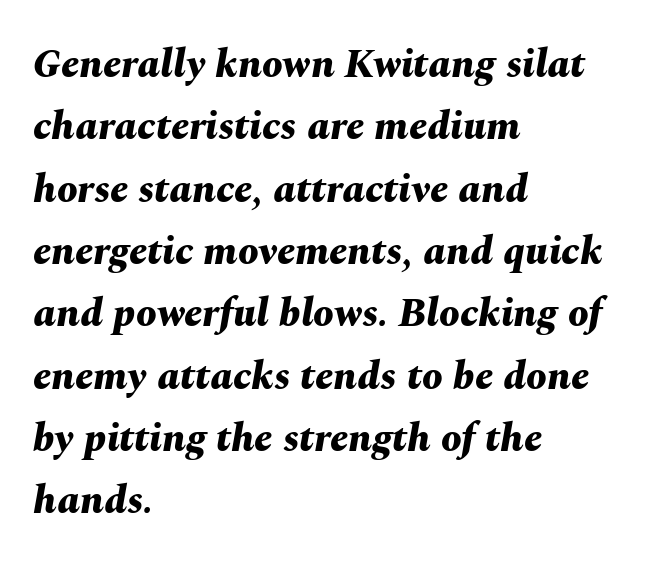
Q: Is the text bold? A: Yes.
Q: Is the text italic (slanted)? A: Yes, it leans right by about 10 degrees.
Q: Is the text underlined? A: No.
Q: How is the paragraph aligned? A: Left-aligned.
Q: Is the spacing between letters normal or unusually wide? A: Normal.
Q: Is the spacing between lines tight, normal or loose? A: Normal.
Q: Width (condensed, normal, or wide)? A: Normal.
Q: Stroke contrast? A: Medium.
Q: x-height? A: Medium.
Q: Monospaced? A: No.
